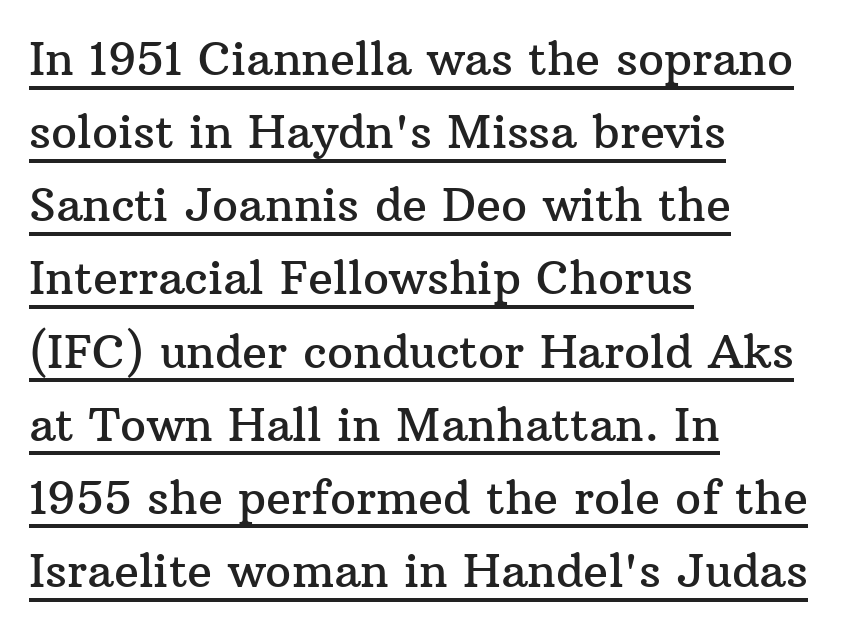
{"serif": "yes", "italic": "no", "width": "normal", "stroke_contrast": "medium", "x_height": "medium", "monospaced": "no", "underline": "yes", "align": "left", "line_spacing": "normal", "line_spacing_ratio": 1.59, "letter_spacing": "normal", "letter_spacing_em": 0.0, "glyph_px": 46}
